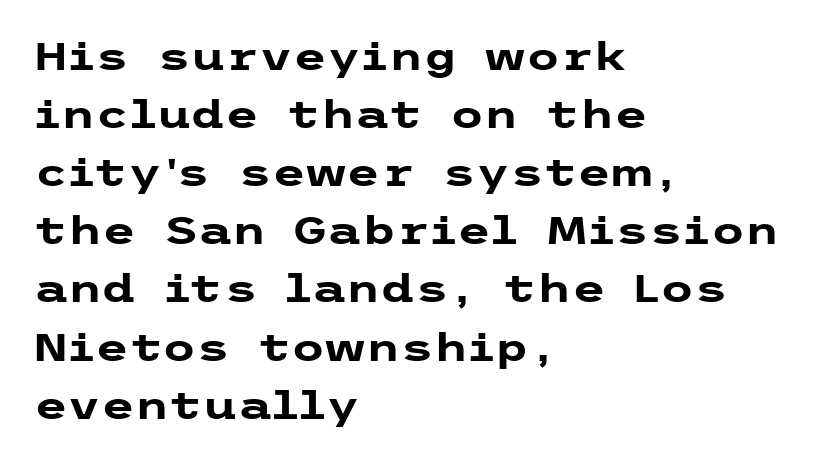
{"serif": "no", "italic": "no", "bold": "yes", "weight": "heavy", "width": "wide", "stroke_contrast": "low", "x_height": "medium", "underline": "no", "align": "left", "line_spacing": "normal", "line_spacing_ratio": 1.49, "letter_spacing": "normal", "letter_spacing_em": 0.0, "glyph_px": 39}
